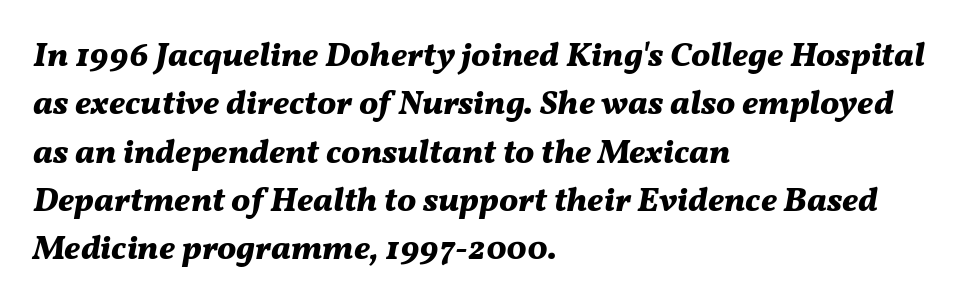
Q: Is the text bold? A: Yes.
Q: Is the text italic (slanted)? A: Yes, it leans right by about 11 degrees.
Q: Is the text underlined? A: No.
Q: How is the paragraph aligned? A: Left-aligned.
Q: Is the spacing between letters normal or unusually wide? A: Normal.
Q: Is the spacing between lines tight, normal or loose? A: Normal.
Q: Width (condensed, normal, or wide)? A: Normal.
Q: Stroke contrast? A: Medium.
Q: x-height? A: Medium.
Q: Monospaced? A: No.
